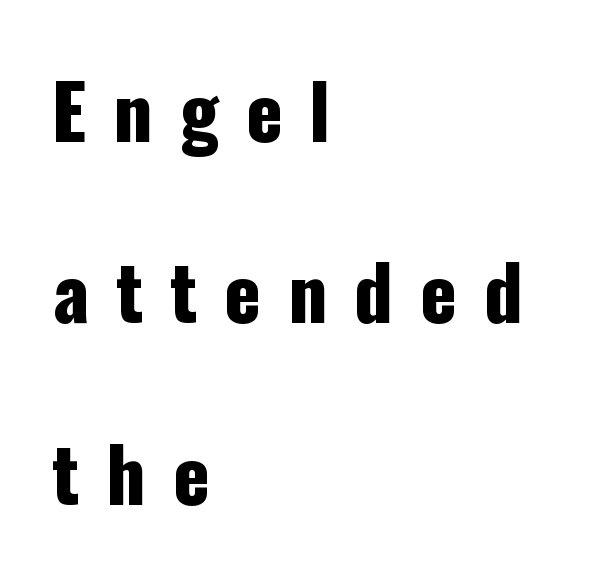
Alignment: flush left. Spacing between characters has been opened up far beyond the box default. A sans-serif font was chosen for this passage. Nope, not italic — everything's standing straight. The face used here is proportionally spaced, like ordinary book or web type. Letters rest on an invisible, unmarked baseline.
